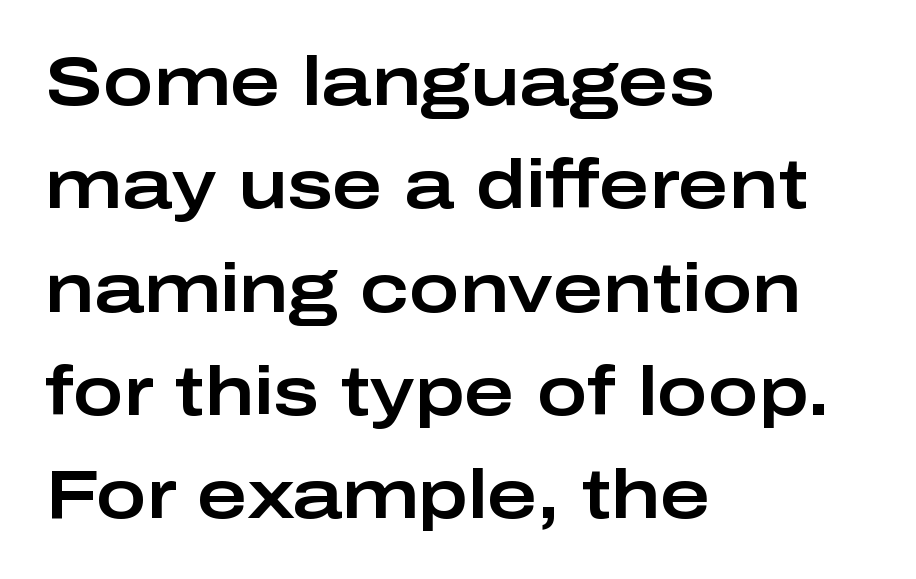
The image shows 68 px wide sans-serif type, upright; set left-aligned, normal line spacing (1.52x), normal letter spacing, not underlined; low stroke contrast and a medium x-height.
